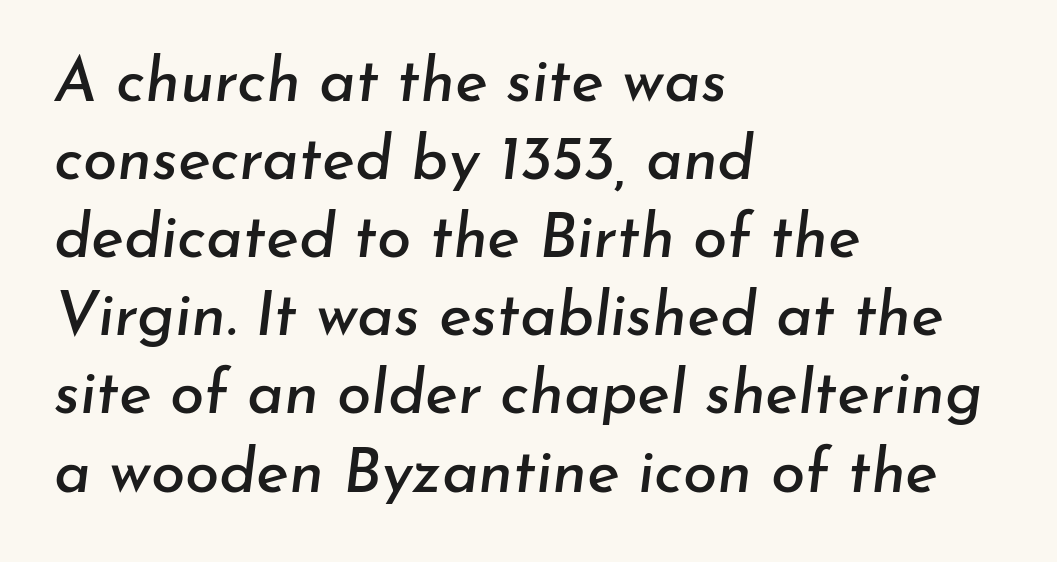
The image shows 62 px text type, italic (leaning right); set left-aligned, normal line spacing (1.26x), normal letter spacing, not underlined; low stroke contrast and a small x-height.
